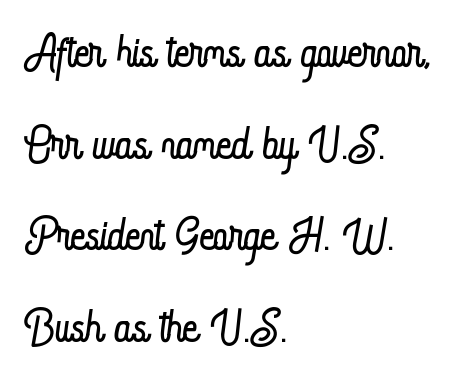
Q: Is the text bold? A: No.
Q: Is the text underlined? A: No.
Q: How is the paragraph aligned? A: Left-aligned.
Q: Is the spacing between letters normal or unusually wide? A: Normal.
Q: Is the spacing between lines tight, normal or loose? A: Normal.
Q: Width (condensed, normal, or wide)? A: Condensed.
Q: Stroke contrast? A: Low.
Q: x-height? A: Small.
Q: Monospaced? A: No.
